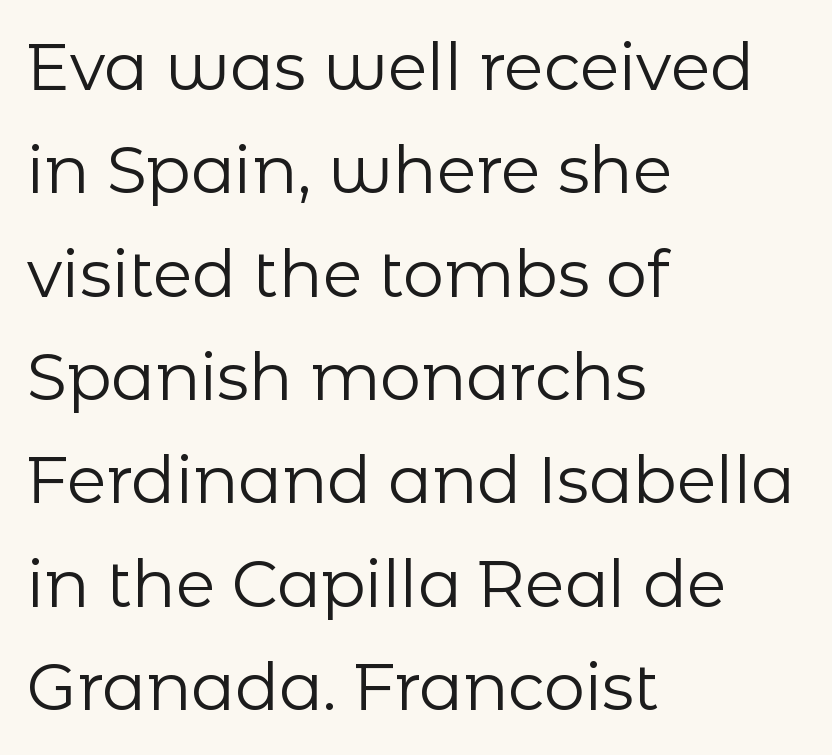
The image shows 65 px regular-weight sans-serif type, upright; set left-aligned, normal line spacing (1.59x), normal letter spacing, not underlined; low stroke contrast and a medium x-height.
